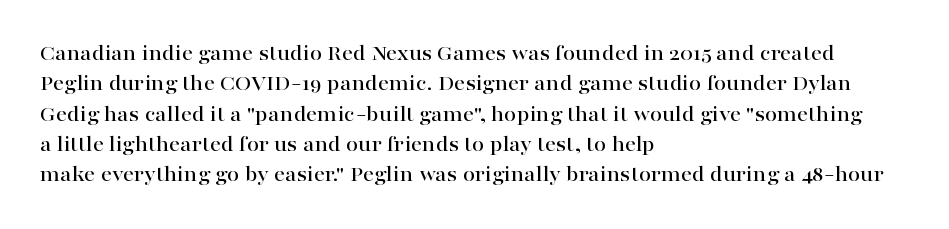
The image shows 22 px text type, upright; set left-aligned, normal line spacing (1.38x), normal letter spacing, not underlined.
